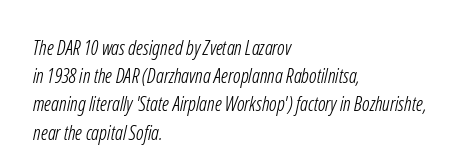
Q: Is the text bold? A: No.
Q: Is the text underlined? A: No.
Q: How is the paragraph aligned? A: Left-aligned.
Q: Is the spacing between letters normal or unusually wide? A: Normal.
Q: Is the spacing between lines tight, normal or loose? A: Normal.
